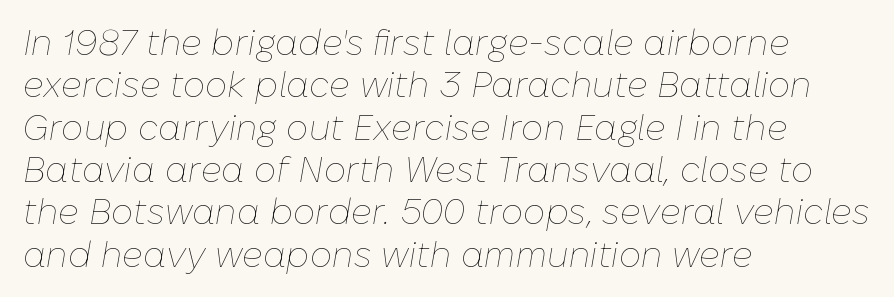
Q: Is the text bold? A: No.
Q: Is the text italic (slanted)? A: Yes, it leans right by about 10 degrees.
Q: Is the text underlined? A: No.
Q: How is the paragraph aligned? A: Left-aligned.
Q: Is the spacing between letters normal or unusually wide? A: Normal.
Q: Width (condensed, normal, or wide)? A: Normal.
Q: Stroke contrast? A: Low.
Q: x-height? A: Medium.
Q: Monospaced? A: No.
